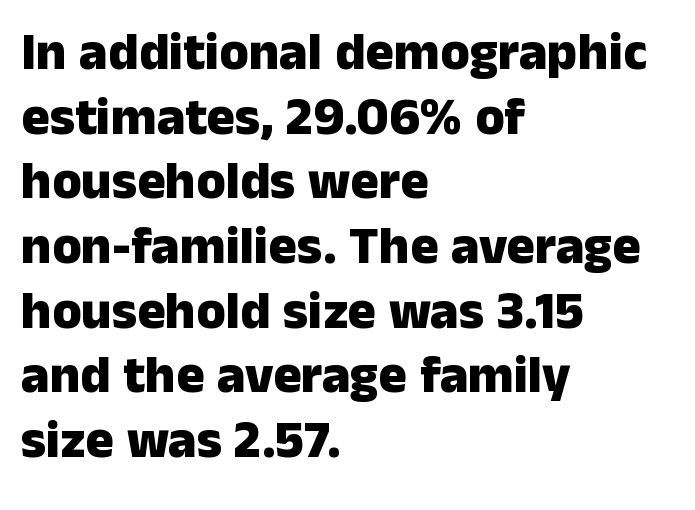
The image shows 53 px heavy sans-serif type, upright; set left-aligned, line spacing 1.22x, normal letter spacing, not underlined; low stroke contrast and a medium x-height.
